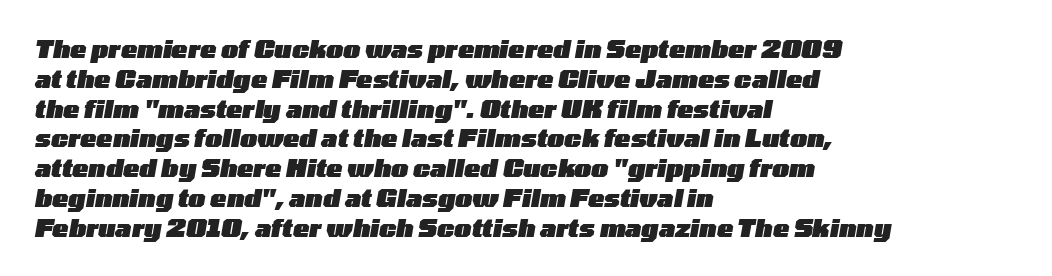
Words float on clear page, feet unadorned. The whole block is typeset with a tilt. On the weight axis this lands at bold, roughly 700. No extra tracking has been applied to these lines. All the whitespace from short lines collects on the right.
